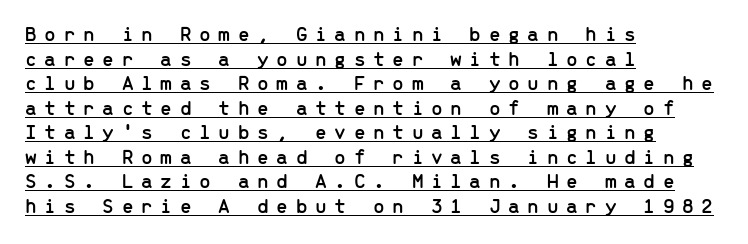
Q: Is the text italic (slanted)? A: No, it is upright.
Q: Is the text underlined? A: Yes.
Q: How is the paragraph aligned? A: Left-aligned.
Q: Is the spacing between letters normal or unusually wide? A: Unusually wide.
